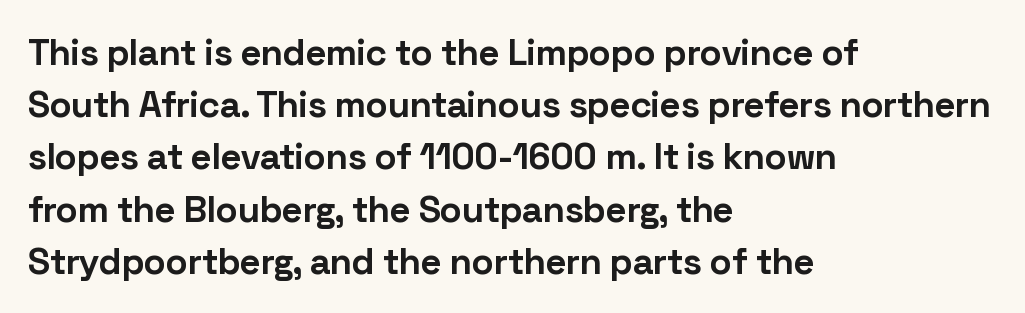
The image shows 37 px bold sans-serif type, upright; set left-aligned, normal line spacing (1.41x), normal letter spacing, not underlined; low stroke contrast and a medium x-height.
